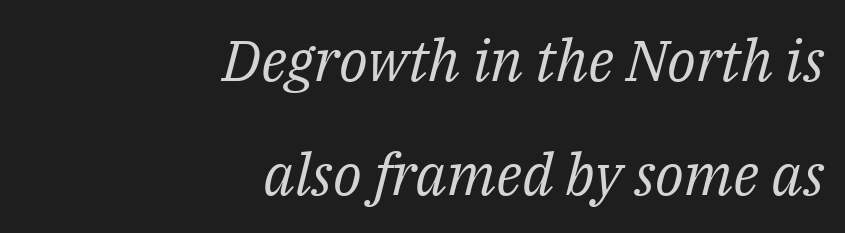
Q: Is the text bold? A: No.
Q: Is the text italic (slanted)? A: Yes, it leans right by about 14 degrees.
Q: Is the typeface a serif or a sans-serif typeface? A: Serif.
Q: Is the text underlined? A: No.
Q: How is the paragraph aligned? A: Right-aligned.
Q: Is the spacing between letters normal or unusually wide? A: Normal.
Q: Is the spacing between lines tight, normal or loose? A: Loose.
Q: Width (condensed, normal, or wide)? A: Normal.
Q: Stroke contrast? A: Medium.
Q: x-height? A: Medium.
Q: Monospaced? A: No.
